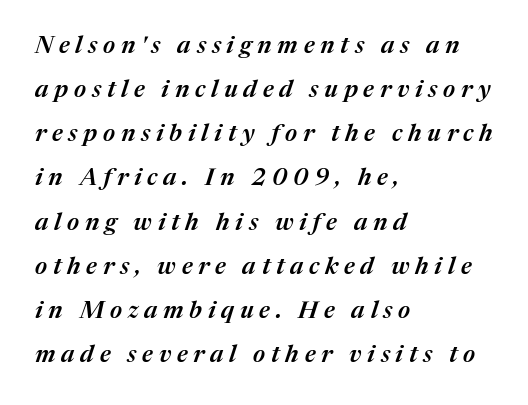
The image shows 24 px text type, italic (leaning right); set left-aligned, line spacing 1.84x, unusually wide letter spacing (+0.24 em), not underlined.
